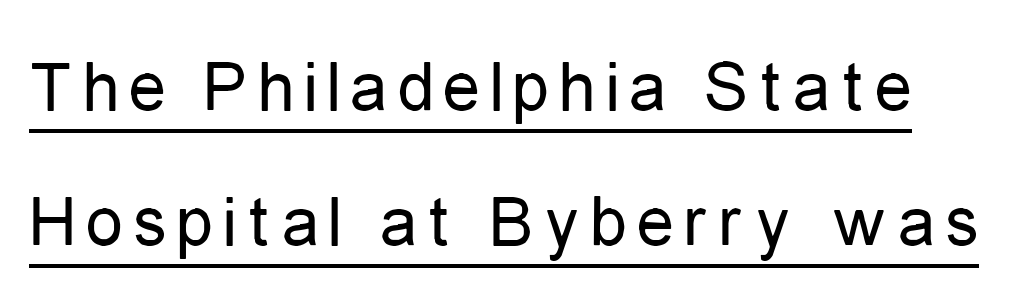
Q: Is the text bold? A: No.
Q: Is the text italic (slanted)? A: No, it is upright.
Q: Is the typeface a serif or a sans-serif typeface? A: Sans-serif.
Q: Is the text underlined? A: Yes.
Q: Width (condensed, normal, or wide)? A: Condensed.
Q: Stroke contrast? A: Low.
Q: x-height? A: Medium.
Q: Monospaced? A: No.
